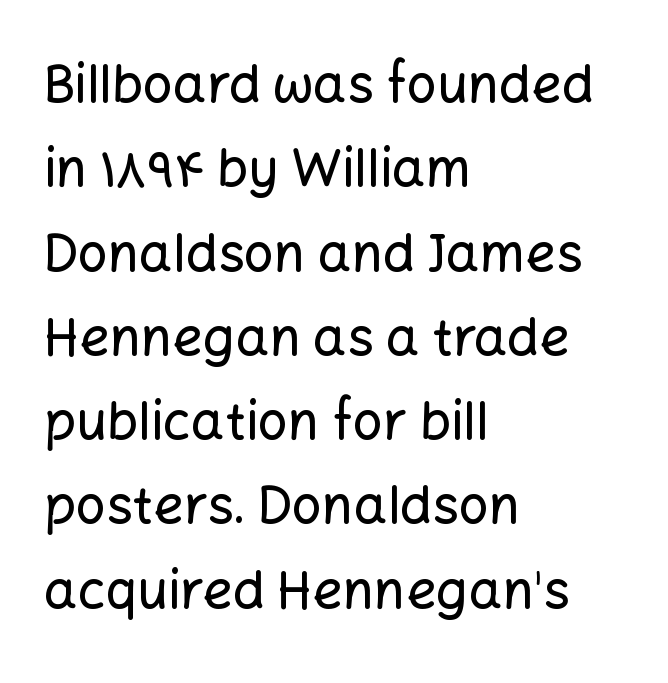
Words appear dense and cohesive because spacing is normal. Interline gaps are of average width in this sample. Only glyphs here, with clear space below each row. Ordinary non-slanted type is in use. This sample is left-justified, so line endings fall wherever the words run out.
